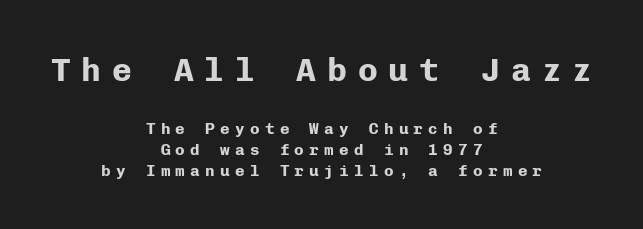
The image shows 33 px bold sans-serif type, upright, monospaced; set centered, normal line spacing (1.3x), unusually wide letter spacing (+0.33 em), not underlined; the first (top) block is 2.06x larger; low stroke contrast and a medium x-height.
